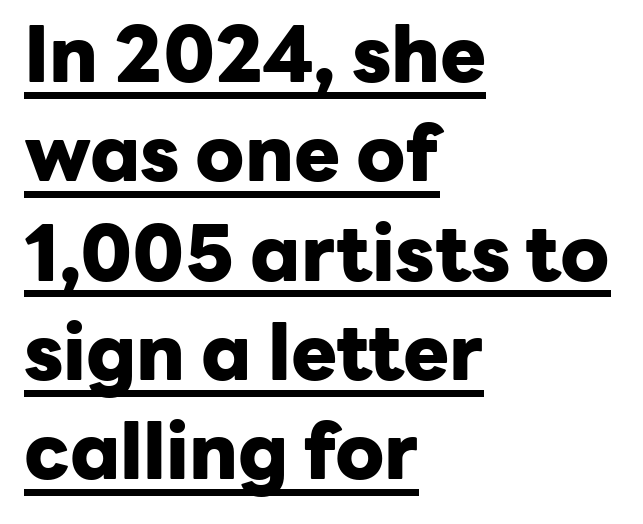
The gaps between neighbouring characters are ordinary and unremarkable. The lines are quadded left. Students, this is bold: see how much ink each stroke carries. Compared with undecorated copy, this sample adds a rule below the words.
